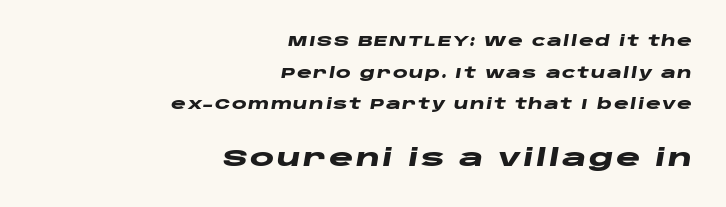
{"italic": "yes", "lean": "right", "slant_degrees": 10, "bold": "yes", "underline": "no", "align": "right", "line_spacing": "loose", "line_spacing_ratio": 2.26, "larger_block": "second", "size_ratio": 1.64, "glyph_px": 23}
